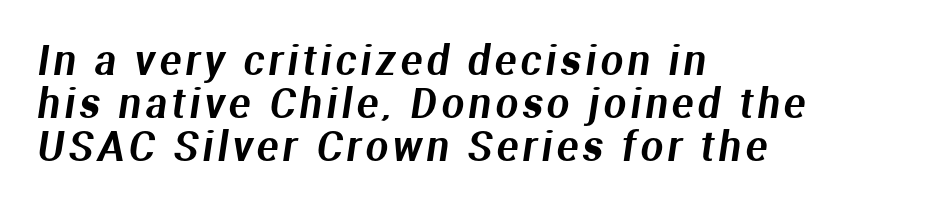
The image shows 40 px sans-serif type; set left-aligned, tight line spacing (1.08x), not underlined; medium stroke contrast and a medium x-height.
